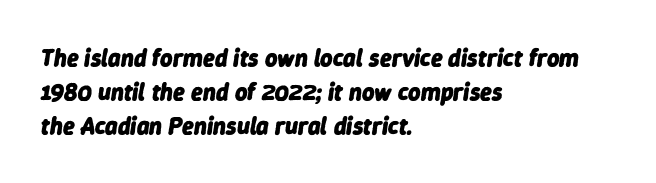
{"italic": "yes", "lean": "right", "slant_degrees": 9, "bold": "yes", "underline": "no", "align": "left", "line_spacing": "normal", "line_spacing_ratio": 1.41, "letter_spacing": "normal", "letter_spacing_em": 0.0, "glyph_px": 24}
